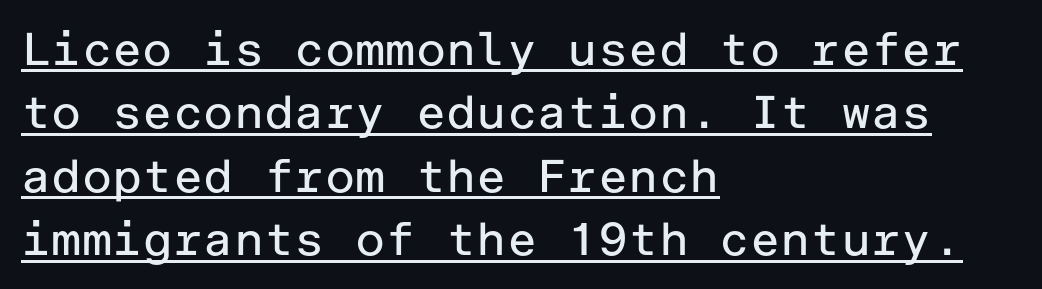
Posture: upright roman. Horizontally, the lines are justified to the leading edge only. Weight: not bold — regular or lighter. The lines sit at an ordinary, default distance from one another. The typesetter has applied underlining to the passage shown. Standard letterfit; no display-style spreading of the glyphs.
